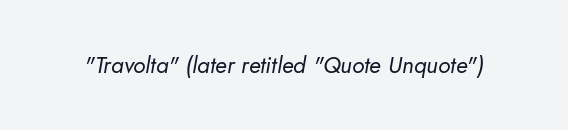
This reads as an unemphasized weight, regular at the heaviest. Unmarked baselines from the first word to the last. Compared with typical body copy, the letter spacing here is the same. Characters are canted at an angle relative to the baseline's perpendicular.
